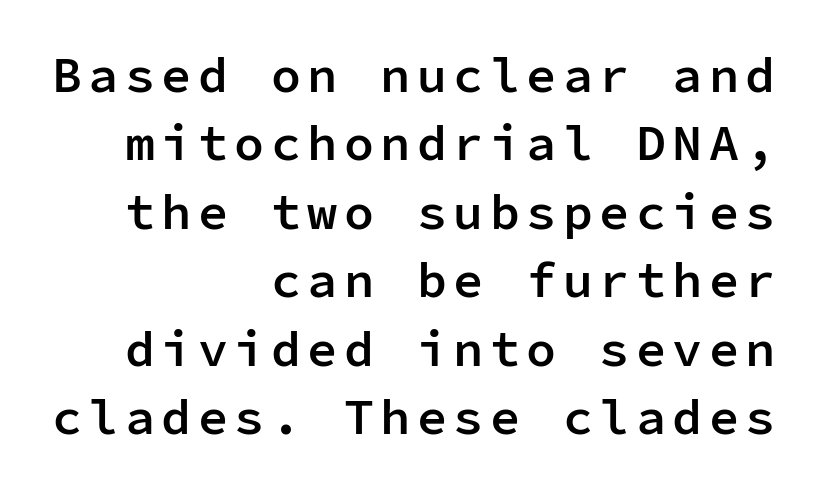
{"serif": "no", "italic": "no", "bold": "semi", "weight": "semibold", "width": "normal", "stroke_contrast": "low", "x_height": "medium", "monospaced": "yes", "underline": "no", "align": "right", "line_spacing": "normal", "line_spacing_ratio": 1.37, "glyph_px": 50}
